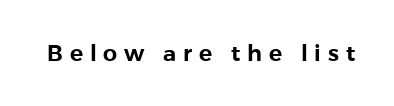
Q: Is the text italic (slanted)? A: No, it is upright.
Q: Is the text underlined? A: No.
Q: Is the spacing between letters normal or unusually wide? A: Unusually wide.
